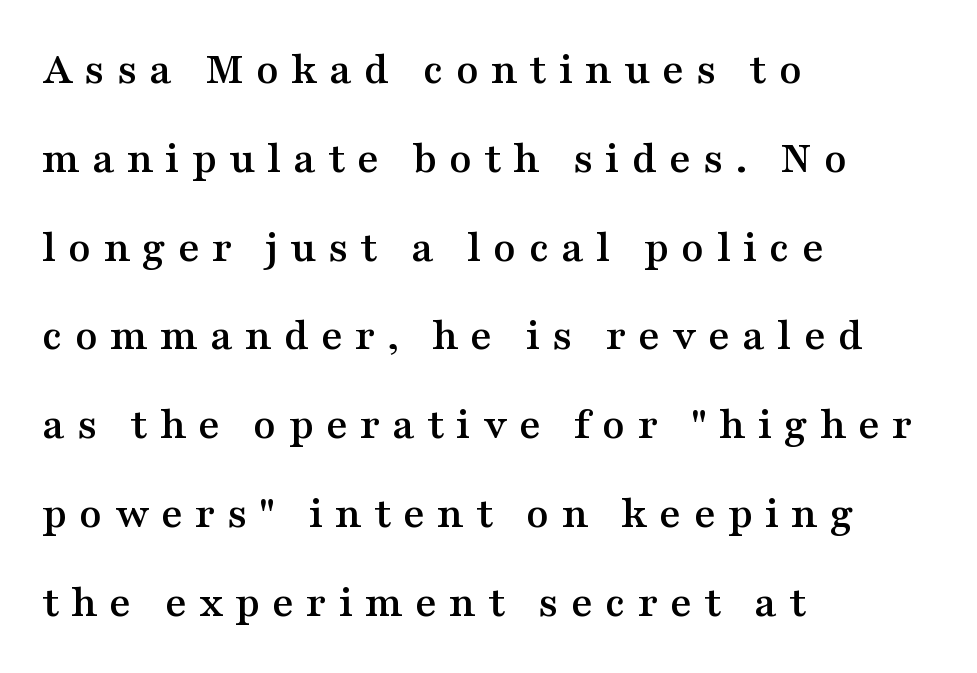
{"serif": "yes", "italic": "no", "width": "wide", "stroke_contrast": "medium", "x_height": "medium", "monospaced": "no", "underline": "no", "align": "left", "line_spacing": "loose", "line_spacing_ratio": 1.93, "letter_spacing": "wide", "letter_spacing_em": 0.26, "glyph_px": 46}
